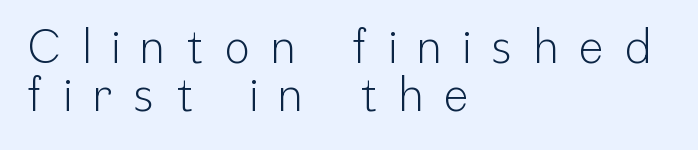
Q: Is the text bold? A: No.
Q: Is the text italic (slanted)? A: No, it is upright.
Q: Is the typeface a serif or a sans-serif typeface? A: Sans-serif.
Q: Is the text underlined? A: No.
Q: How is the paragraph aligned? A: Left-aligned.
Q: Is the spacing between letters normal or unusually wide? A: Unusually wide.
Q: Is the spacing between lines tight, normal or loose? A: Tight.
Q: Width (condensed, normal, or wide)? A: Condensed.
Q: Stroke contrast? A: Low.
Q: x-height? A: Medium.
Q: Monospaced? A: No.
